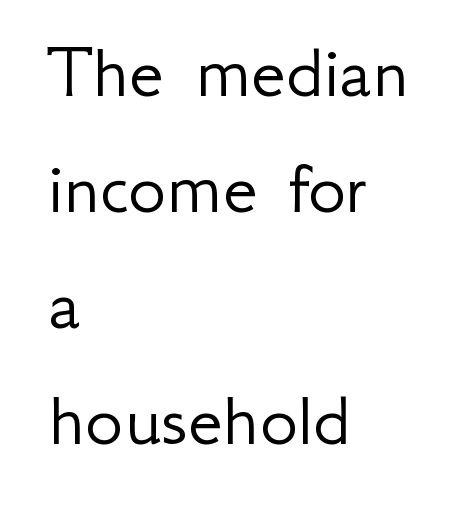
The image shows 79 px light sans-serif type, upright; set left-aligned, normal line spacing (1.47x), normal letter spacing, not underlined; low stroke contrast and a small x-height.
